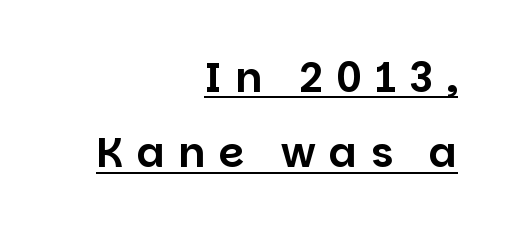
Q: Is the text italic (slanted)? A: No, it is upright.
Q: Is the typeface a serif or a sans-serif typeface? A: Sans-serif.
Q: Is the text underlined? A: Yes.
Q: How is the paragraph aligned? A: Right-aligned.
Q: Is the spacing between letters normal or unusually wide? A: Unusually wide.
Q: Width (condensed, normal, or wide)? A: Normal.
Q: Stroke contrast? A: Low.
Q: x-height? A: Large.
Q: Monospaced? A: No.
